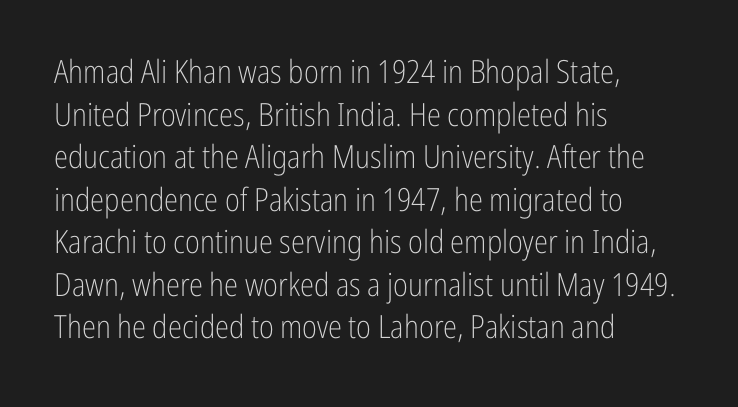
Q: Is the text bold? A: No.
Q: Is the text italic (slanted)? A: No, it is upright.
Q: Is the typeface a serif or a sans-serif typeface? A: Sans-serif.
Q: Is the text underlined? A: No.
Q: How is the paragraph aligned? A: Left-aligned.
Q: Is the spacing between letters normal or unusually wide? A: Normal.
Q: Is the spacing between lines tight, normal or loose? A: Normal.
Q: Width (condensed, normal, or wide)? A: Condensed.
Q: Stroke contrast? A: Low.
Q: x-height? A: Medium.
Q: Monospaced? A: No.
